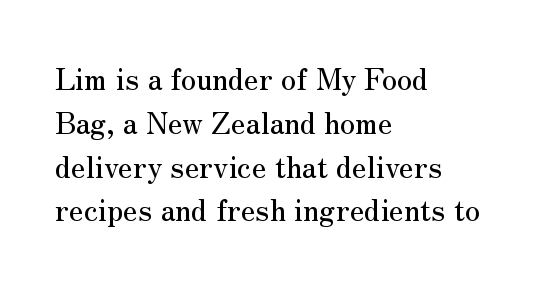
{"serif": "yes", "italic": "no", "width": "normal", "stroke_contrast": "medium", "x_height": "small", "monospaced": "no", "underline": "no", "align": "left", "line_spacing": "normal", "line_spacing_ratio": 1.46, "letter_spacing": "normal", "letter_spacing_em": 0.0, "glyph_px": 30}
